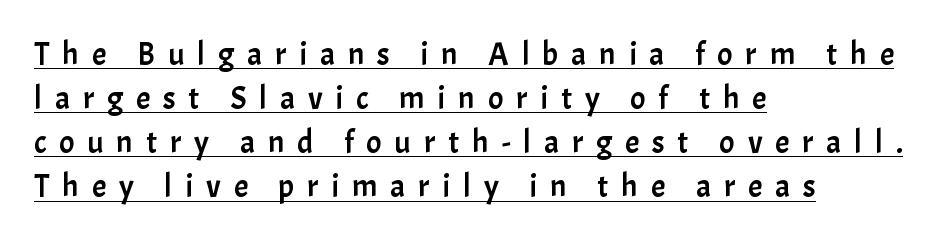
Q: Is the text italic (slanted)? A: No, it is upright.
Q: Is the typeface a serif or a sans-serif typeface? A: Sans-serif.
Q: Is the text underlined? A: Yes.
Q: How is the paragraph aligned? A: Left-aligned.
Q: Is the spacing between letters normal or unusually wide? A: Unusually wide.
Q: Is the spacing between lines tight, normal or loose? A: Normal.
Q: Width (condensed, normal, or wide)? A: Normal.
Q: Stroke contrast? A: Low.
Q: x-height? A: Medium.
Q: Monospaced? A: No.
